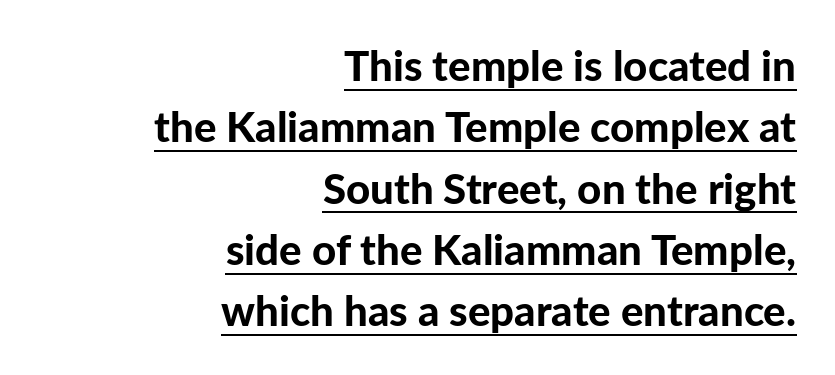
{"serif": "no", "italic": "no", "bold": "yes", "weight": "bold", "width": "normal", "stroke_contrast": "low", "x_height": "medium", "monospaced": "no", "underline": "yes", "align": "right", "line_spacing": "normal", "line_spacing_ratio": 1.46, "letter_spacing": "normal", "letter_spacing_em": 0.0, "glyph_px": 42}
